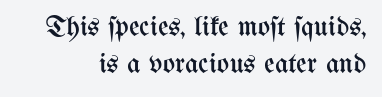
{"italic": "no", "bold": "no", "weight": "regular", "width": "condensed", "stroke_contrast": "medium", "x_height": "medium", "monospaced": "no", "underline": "no", "line_spacing": "normal", "line_spacing_ratio": 1.28, "letter_spacing": "normal", "letter_spacing_em": 0.0, "glyph_px": 29}
